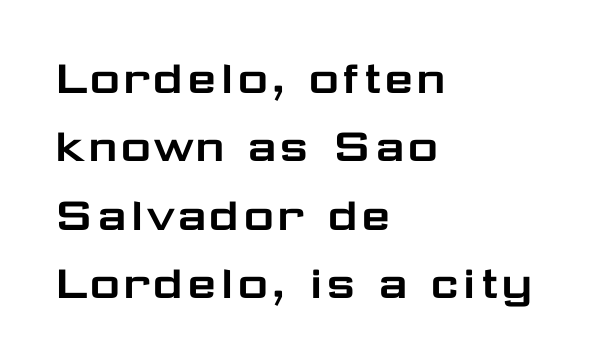
Rendered with straight, roman letterforms. The ragged edge is on the right, which tells us the setting is flush left. The letters advance in unequal steps, a hallmark of proportional type. Summary of vertical rhythm: regular, with standard interline spacing. The font family rendered here belongs to the sans-serif group.
